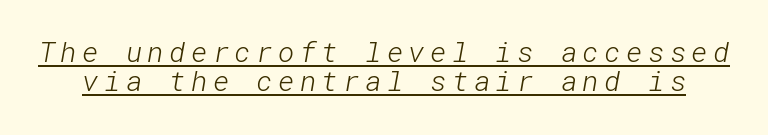
{"serif": "no", "bold": "no", "weight": "light", "width": "normal", "stroke_contrast": "low", "x_height": "medium", "underline": "yes", "line_spacing": "tight", "line_spacing_ratio": 1.04, "glyph_px": 28}
